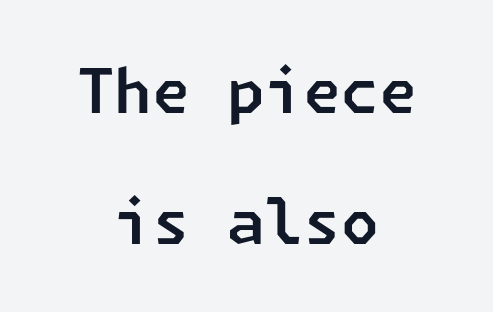
{"serif": "no", "width": "normal", "stroke_contrast": "low", "x_height": "medium", "underline": "no", "align": "center", "line_spacing": "loose", "line_spacing_ratio": 2.14, "letter_spacing": "normal", "letter_spacing_em": 0.0, "glyph_px": 61}
